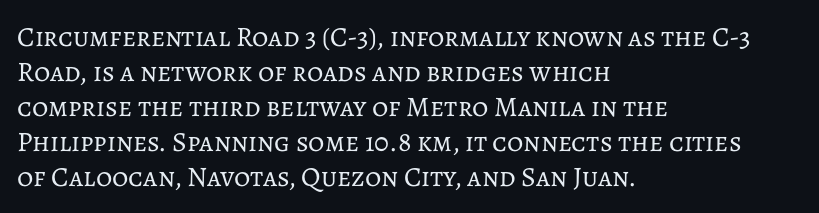
Q: Is the text bold? A: No.
Q: Is the text italic (slanted)? A: No, it is upright.
Q: Is the text underlined? A: No.
Q: How is the paragraph aligned? A: Left-aligned.
Q: Is the spacing between letters normal or unusually wide? A: Normal.
Q: Is the spacing between lines tight, normal or loose? A: Normal.
Q: Width (condensed, normal, or wide)? A: Normal.
Q: Stroke contrast? A: Low.
Q: x-height? A: Medium.
Q: Monospaced? A: No.
